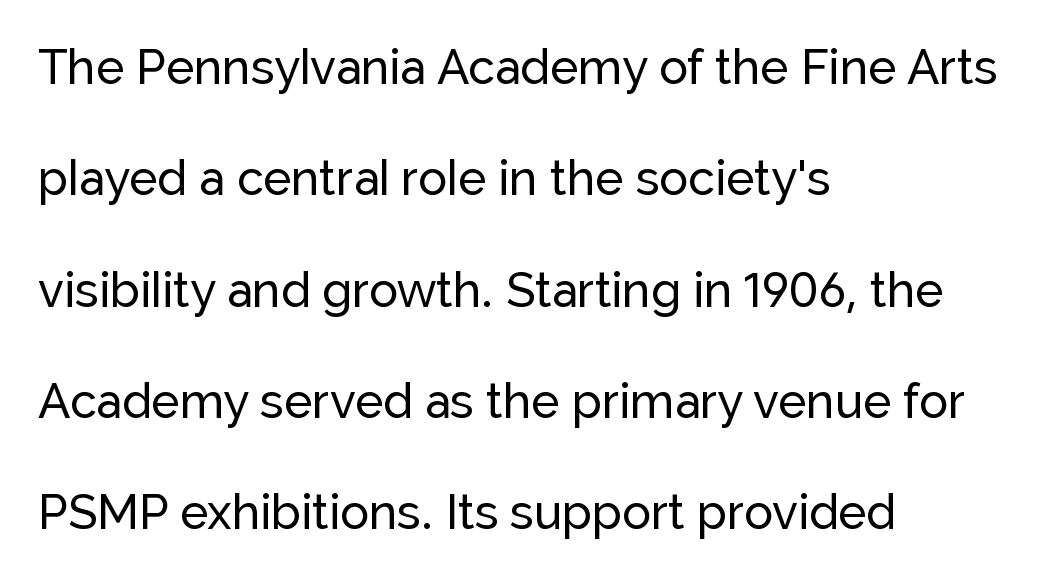
Q: Is the text italic (slanted)? A: No, it is upright.
Q: Is the typeface a serif or a sans-serif typeface? A: Sans-serif.
Q: Is the text underlined? A: No.
Q: How is the paragraph aligned? A: Left-aligned.
Q: Is the spacing between letters normal or unusually wide? A: Normal.
Q: Is the spacing between lines tight, normal or loose? A: Loose.
Q: Width (condensed, normal, or wide)? A: Normal.
Q: Stroke contrast? A: Low.
Q: x-height? A: Medium.
Q: Monospaced? A: No.
